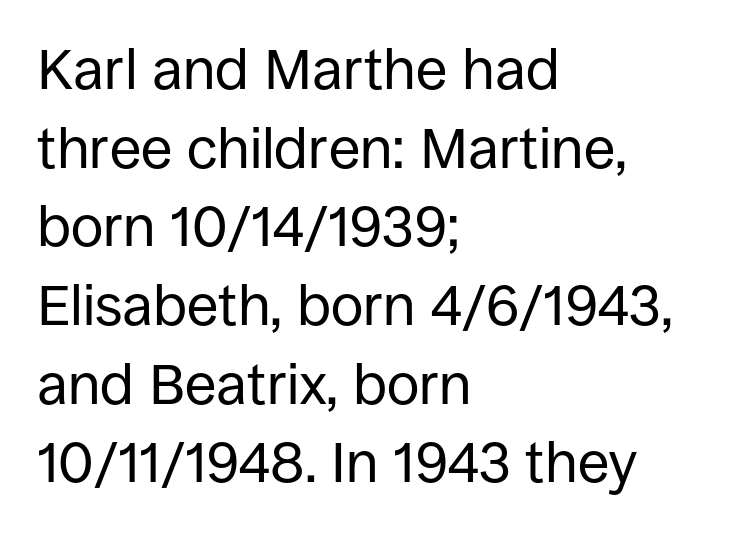
The image shows 57 px regular-weight sans-serif type, upright; set left-aligned, normal line spacing (1.38x), normal letter spacing, not underlined; low stroke contrast and a large x-height.
